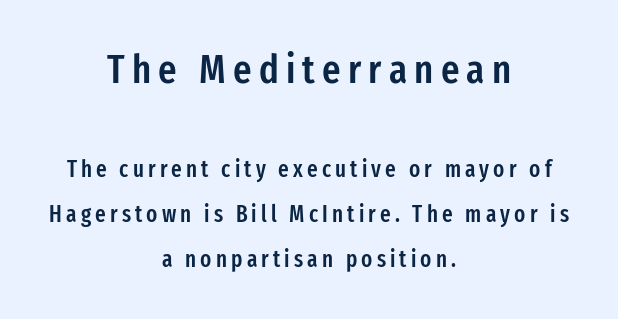
Does the bottom block carry the larger type? No, the top block does. In terms of leading, this rendering errs on the spacious side. Is this a fixed-width face? No — the glyphs have proportional, varying widths. Underlining? Definitely not there.
